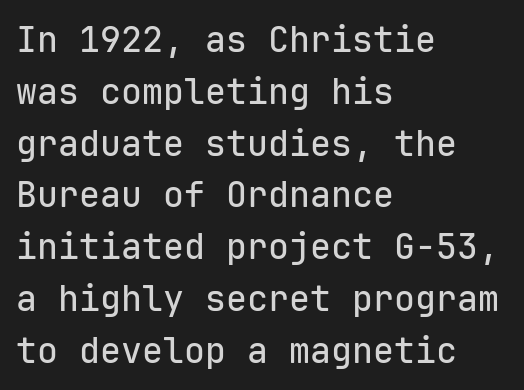
The horizontal fit of the characters is conventional and even. Quick note: underline off. Horizontally, the lines are justified to the leading edge only. These lines were composed using upright roman letters. Rows of type keep a routine distance in the vertical direction. The rendering shows plain stroke endings on the letterforms — a sans-serif design.
